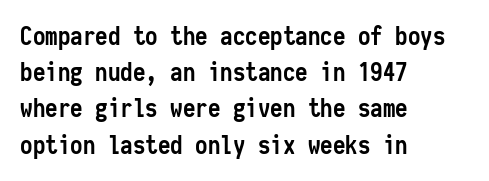
Typesetter's note: full bold, strokes at maximum text heaviness. Rendered with straight, roman letterforms. The line-height multiplier appears to be the usual default. Words appear dense and cohesive because spacing is normal. A student would call this left alignment; a typographer would say flush left, rag right. The baseline area is clear.
